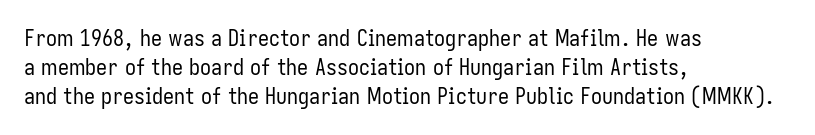
No extra ink here — the face is not bold. The ragged edge is on the right, which tells us the setting is flush left. Decoration check: the copy has no underline. Between one letter and the next there's only the usual sliver of space. No italicization has been applied; the sample stays upright. Successive baselines arrive at the customary interval.
